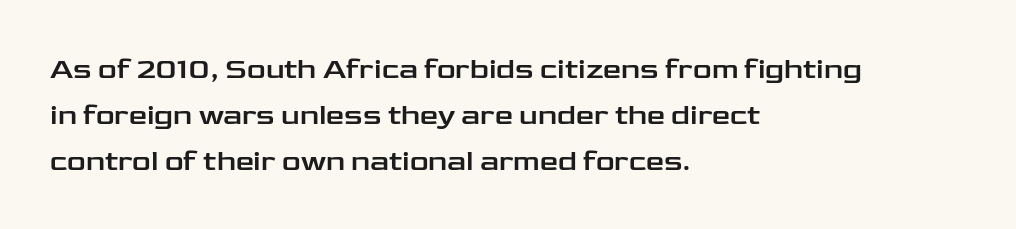
Q: Is the text italic (slanted)? A: No, it is upright.
Q: Is the typeface a serif or a sans-serif typeface? A: Sans-serif.
Q: Is the text underlined? A: No.
Q: How is the paragraph aligned? A: Left-aligned.
Q: Is the spacing between letters normal or unusually wide? A: Normal.
Q: Is the spacing between lines tight, normal or loose? A: Normal.
Q: Width (condensed, normal, or wide)? A: Wide.
Q: Stroke contrast? A: Low.
Q: x-height? A: Medium.
Q: Monospaced? A: No.
